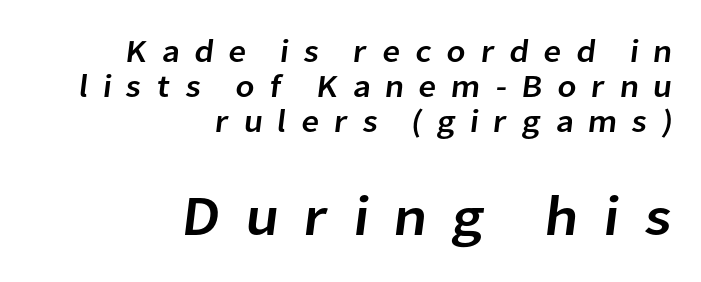
The image shows 56 px sans-serif type; set right-aligned, tight line spacing (1.09x), unusually wide letter spacing (+0.44 em), not underlined; the second (bottom) block is 1.75x larger; low stroke contrast and a medium x-height.
